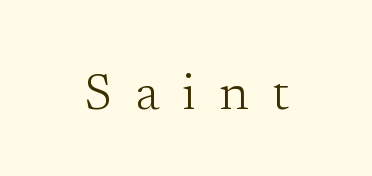
Q: Is the text bold? A: No.
Q: Is the text italic (slanted)? A: No, it is upright.
Q: Is the typeface a serif or a sans-serif typeface? A: Serif.
Q: Is the text underlined? A: No.
Q: Is the spacing between letters normal or unusually wide? A: Unusually wide.
Q: Width (condensed, normal, or wide)? A: Normal.
Q: Stroke contrast? A: Low.
Q: x-height? A: Medium.
Q: Monospaced? A: No.
